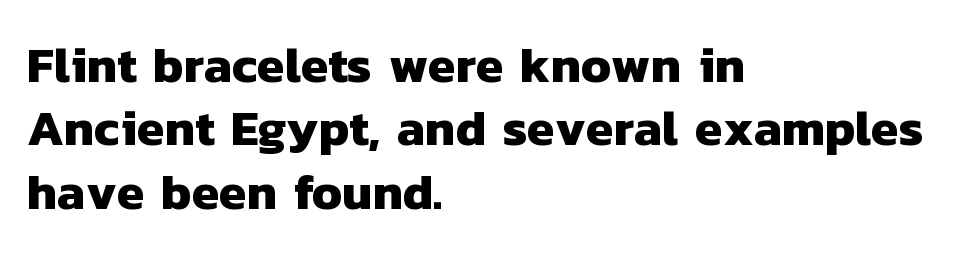
Q: Is the text bold? A: Yes.
Q: Is the typeface a serif or a sans-serif typeface? A: Sans-serif.
Q: Is the text underlined? A: No.
Q: How is the paragraph aligned? A: Left-aligned.
Q: Is the spacing between letters normal or unusually wide? A: Normal.
Q: Is the spacing between lines tight, normal or loose? A: Normal.
Q: Width (condensed, normal, or wide)? A: Normal.
Q: Stroke contrast? A: Low.
Q: x-height? A: Medium.
Q: Monospaced? A: No.
